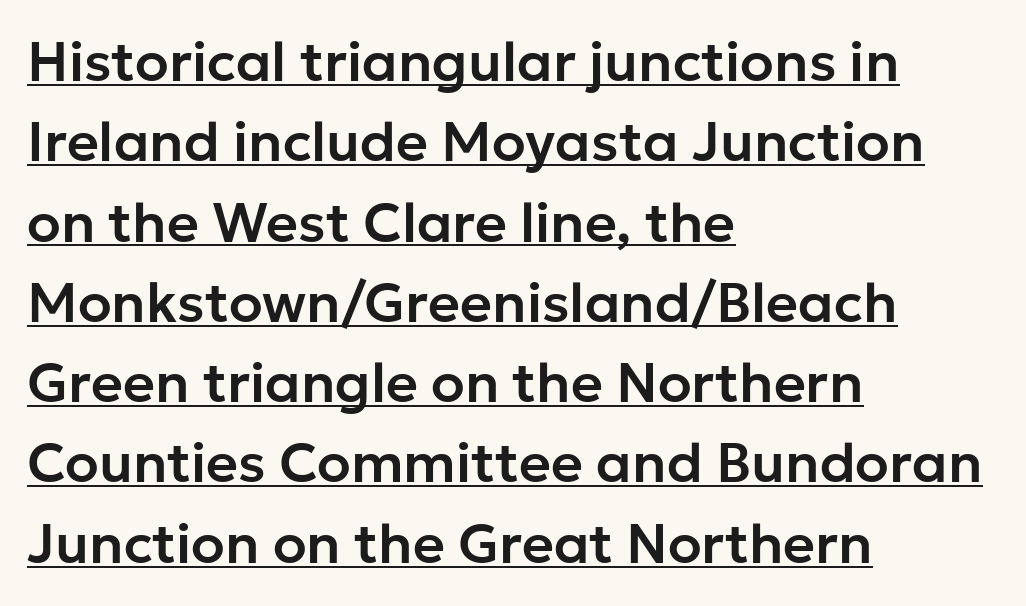
The image shows 55 px sans-serif type, upright; set left-aligned, normal line spacing (1.46x), normal letter spacing, underlined; low stroke contrast and a medium x-height.
